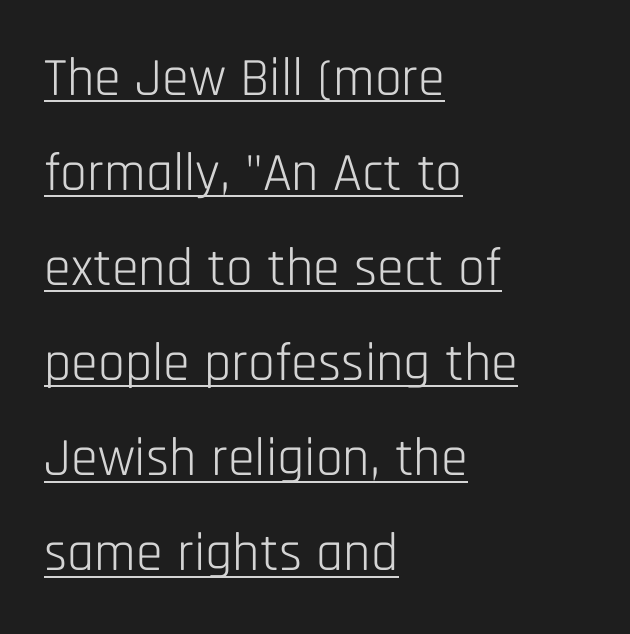
{"serif": "no", "italic": "no", "bold": "no", "weight": "light", "width": "condensed", "stroke_contrast": "low", "x_height": "large", "monospaced": "no", "underline": "yes", "align": "left", "line_spacing_ratio": 1.76, "letter_spacing": "normal", "letter_spacing_em": 0.0, "glyph_px": 54}
